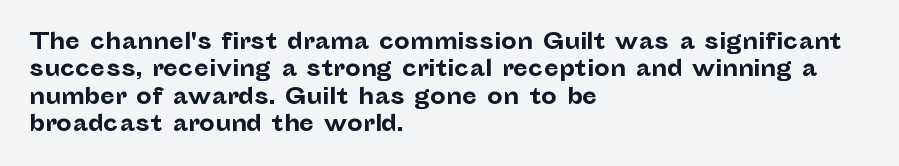
{"italic": "no", "bold": "yes", "underline": "no", "align": "left", "line_spacing": "normal", "line_spacing_ratio": 1.25, "letter_spacing": "normal", "letter_spacing_em": 0.0, "glyph_px": 22}
